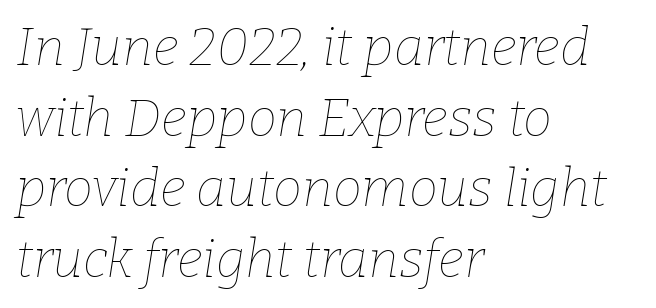
{"italic": "yes", "lean": "right", "slant_degrees": 9, "bold": "no", "weight": "thin", "width": "normal", "stroke_contrast": "low", "x_height": "medium", "monospaced": "no", "underline": "no", "align": "left", "line_spacing": "normal", "line_spacing_ratio": 1.36, "letter_spacing": "normal", "letter_spacing_em": 0.0, "glyph_px": 52}
